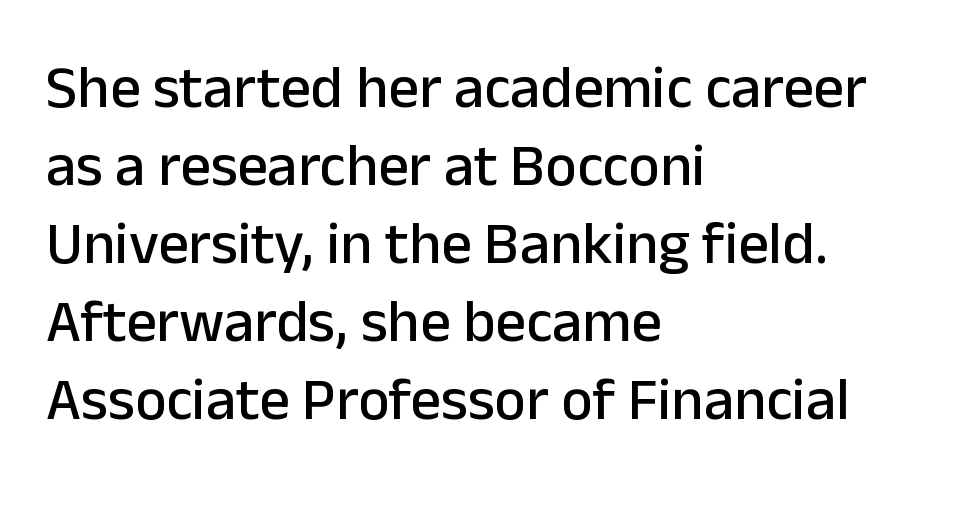
The passage shown is typed in a proportional face where columns would drift. Evenly set lines give the paragraph a standard silhouette. Rendered with straight, roman letterforms. Caption: standard tracking, unaltered. You can tell from the bare stems that sans-serif type was used. Quick note: underline off.
